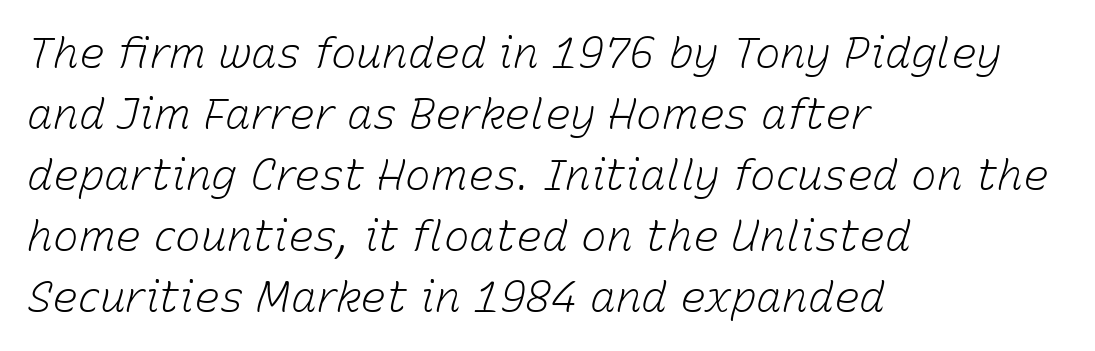
Q: Is the text bold? A: No.
Q: Is the text italic (slanted)? A: Yes, it leans right by about 15 degrees.
Q: Is the text underlined? A: No.
Q: How is the paragraph aligned? A: Left-aligned.
Q: Is the spacing between letters normal or unusually wide? A: Normal.
Q: Is the spacing between lines tight, normal or loose? A: Normal.
Q: Width (condensed, normal, or wide)? A: Normal.
Q: Stroke contrast? A: Low.
Q: x-height? A: Medium.
Q: Monospaced? A: No.
